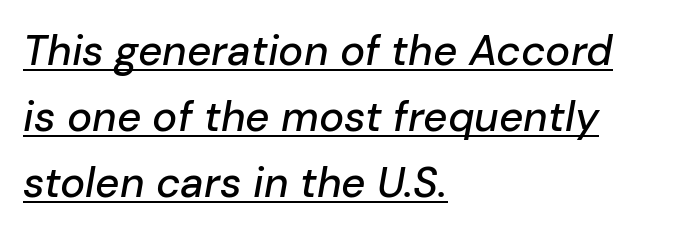
The rag falls on the right side of this text block. Like a heading marked for emphasis, these lines bear an underscore. Proportional: the letters do not fall into vertical columns. The block of text has a typical density, with ordinary space between rows.
